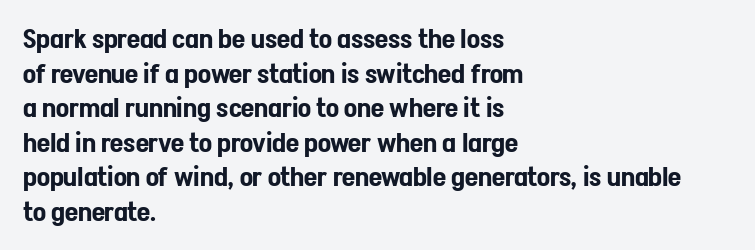
You could call the tracking neutral — neither tight nor loose. Interline gaps are of average width in this sample. The zone under the glyphs is completely vacant. A classic flush-left, rag-right setting is used for this passage. Style check: upright.
